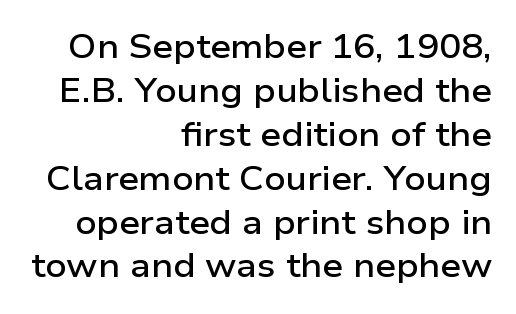
{"serif": "no", "italic": "no", "bold": "semi", "weight": "semibold", "width": "wide", "stroke_contrast": "low", "x_height": "medium", "monospaced": "no", "underline": "no", "align": "right", "line_spacing": "normal", "line_spacing_ratio": 1.33, "letter_spacing": "normal", "letter_spacing_em": 0.0, "glyph_px": 33}
